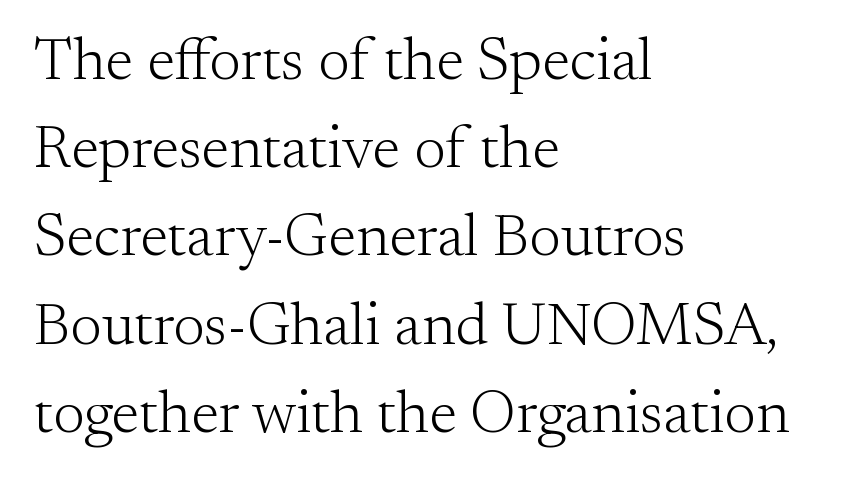
One glance says typical: line gaps are just what's usual. Italic: no, the glyphs are upright roman. A typesetter would label this face a serif. These lines are set flush left with a ragged right edge.
